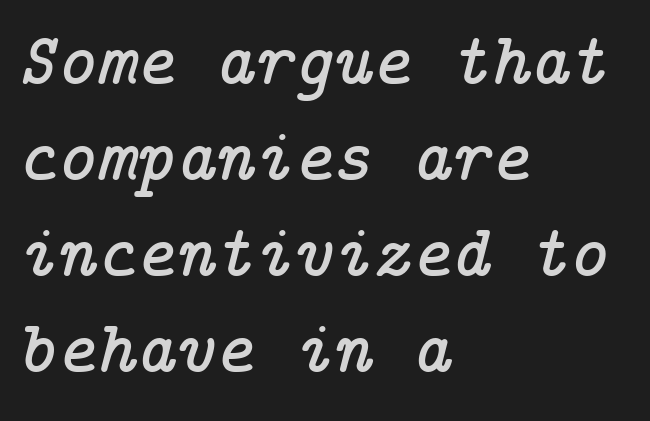
The image shows 75 px serif type, italic (leaning right); set left-aligned, normal line spacing (1.28x), normal letter spacing, not underlined; low stroke contrast and a medium x-height.
